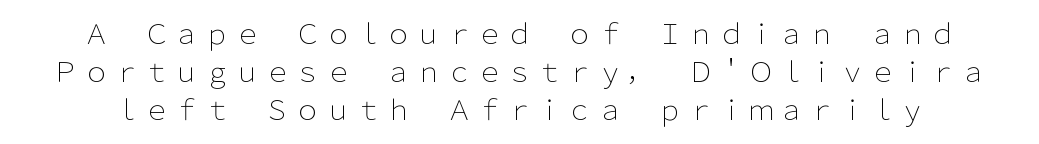
A roman cut, with each character standing at attention. Clear beneath every line of the passage. The leading is moderate, giving the passage an even texture. Think standard paragraph weight, or any step lighter than that.
